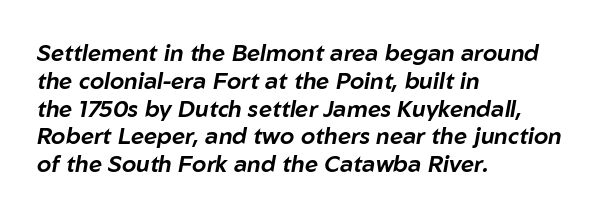
{"italic": "yes", "lean": "right", "slant_degrees": 10, "underline": "no", "align": "left", "line_spacing_ratio": 1.21, "letter_spacing": "normal", "letter_spacing_em": 0.0, "glyph_px": 23}
